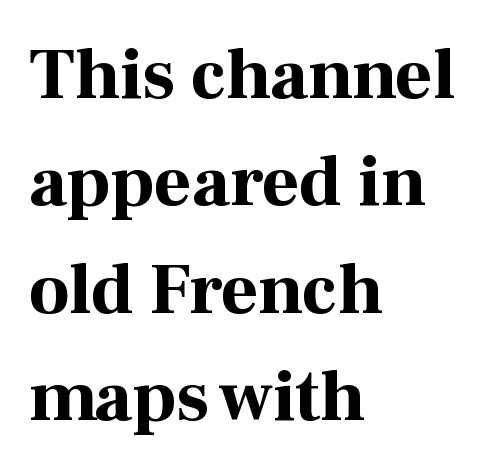
Q: Is the text bold? A: Yes.
Q: Is the text italic (slanted)? A: No, it is upright.
Q: Is the typeface a serif or a sans-serif typeface? A: Serif.
Q: Is the text underlined? A: No.
Q: How is the paragraph aligned? A: Left-aligned.
Q: Is the spacing between letters normal or unusually wide? A: Normal.
Q: Is the spacing between lines tight, normal or loose? A: Normal.
Q: Width (condensed, normal, or wide)? A: Normal.
Q: Stroke contrast? A: High.
Q: x-height? A: Medium.
Q: Monospaced? A: No.
